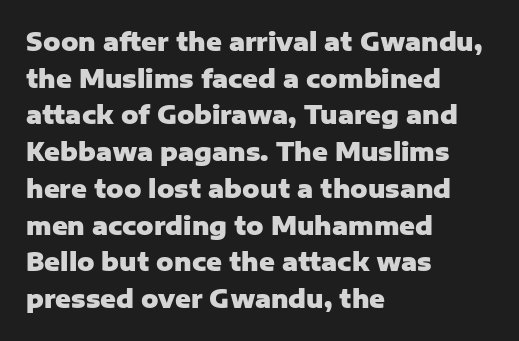
The image shows 24 px bold type, upright; set left-aligned, normal line spacing (1.53x), normal letter spacing, not underlined.
